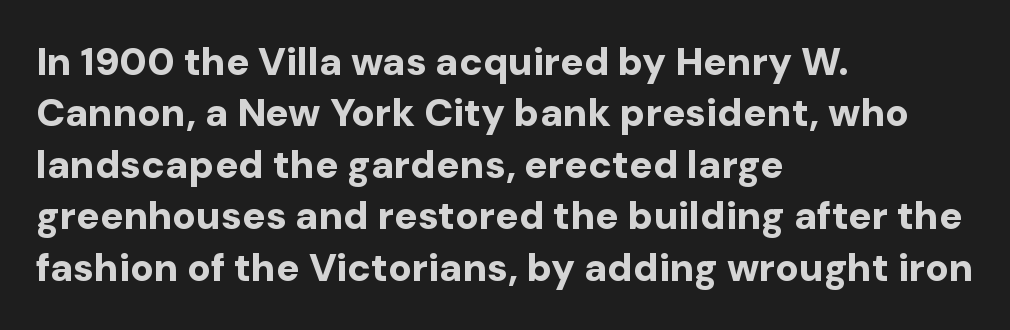
Q: Is the text bold? A: Yes.
Q: Is the text italic (slanted)? A: No, it is upright.
Q: Is the typeface a serif or a sans-serif typeface? A: Sans-serif.
Q: Is the text underlined? A: No.
Q: How is the paragraph aligned? A: Left-aligned.
Q: Is the spacing between letters normal or unusually wide? A: Normal.
Q: Is the spacing between lines tight, normal or loose? A: Normal.
Q: Width (condensed, normal, or wide)? A: Normal.
Q: Stroke contrast? A: Low.
Q: x-height? A: Medium.
Q: Monospaced? A: No.
